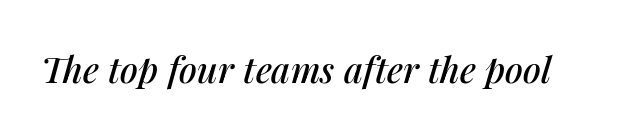
Q: Is the text italic (slanted)? A: Yes, it leans right by about 14 degrees.
Q: Is the text underlined? A: No.
Q: Is the spacing between letters normal or unusually wide? A: Normal.
Q: Width (condensed, normal, or wide)? A: Normal.
Q: Stroke contrast? A: Medium.
Q: x-height? A: Medium.
Q: Monospaced? A: No.
